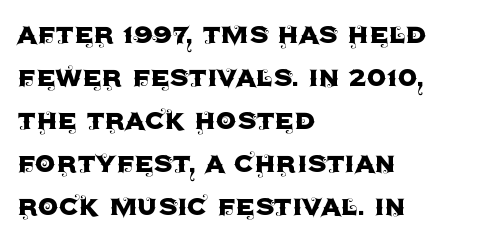
The image shows 33 px sans-serif type, upright; set left-aligned, normal line spacing (1.3x), normal letter spacing, not underlined; a large x-height.
